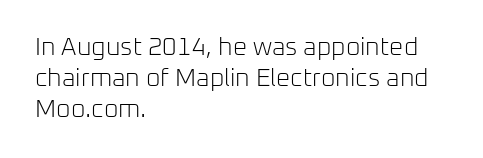
{"italic": "no", "bold": "no", "underline": "no", "align": "left", "line_spacing_ratio": 1.24, "letter_spacing": "normal", "letter_spacing_em": 0.0, "glyph_px": 25}
